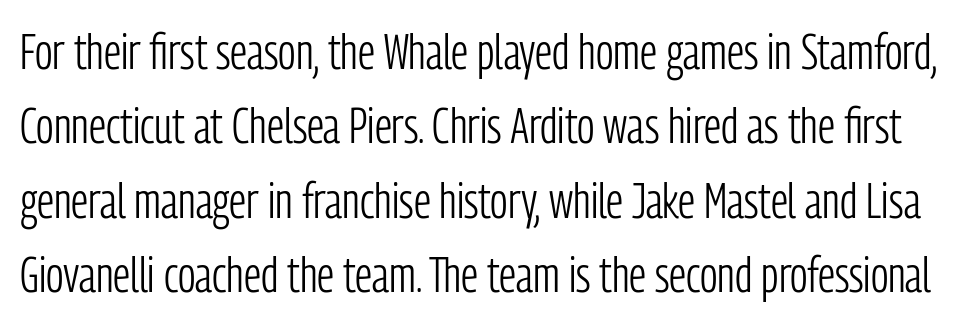
{"serif": "no", "italic": "no", "bold": "no", "weight": "light", "width": "condensed", "stroke_contrast": "low", "x_height": "medium", "monospaced": "no", "underline": "no", "line_spacing": "normal", "line_spacing_ratio": 1.49, "letter_spacing": "normal", "letter_spacing_em": 0.0, "glyph_px": 50}
